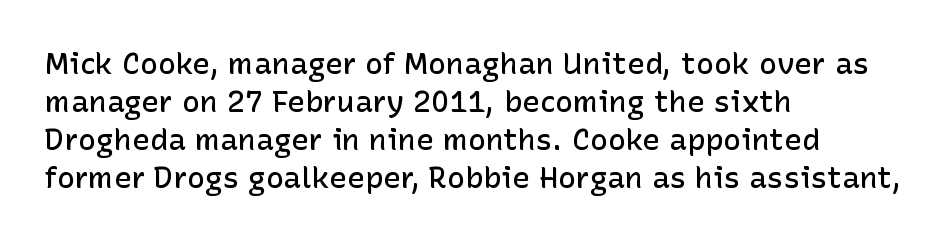
{"serif": "no", "italic": "no", "bold": "semi", "weight": "semibold", "width": "normal", "stroke_contrast": "low", "x_height": "medium", "monospaced": "no", "underline": "no", "align": "left", "line_spacing": "normal", "line_spacing_ratio": 1.27, "letter_spacing": "normal", "letter_spacing_em": 0.0, "glyph_px": 30}
